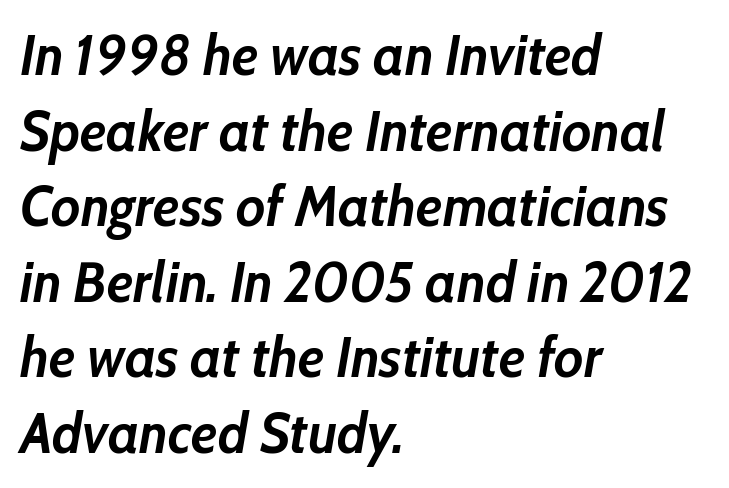
What's the leading like? Ordinary, nothing unusual. Looking at the ascenders, they clearly lean. If you drew a ruler down the left edge, every line would touch it. The font is running at its bold setting. You could call the tracking neutral — neither tight nor loose. This sample has the flowing, uneven cadence of proportional lettering.
